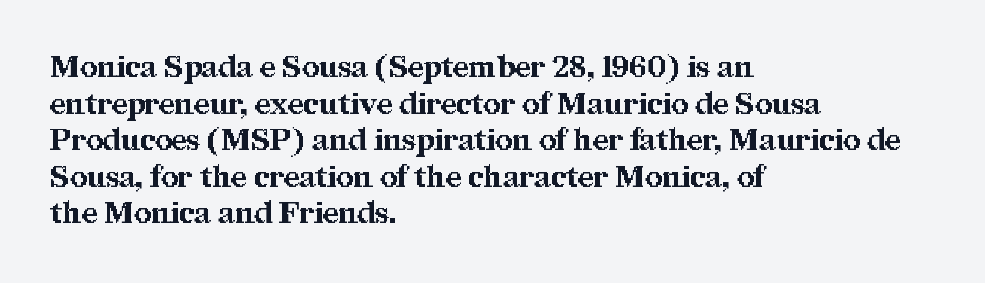
The image shows 30 px bold serif type, upright; set left-aligned, line spacing 1.22x, normal letter spacing, not underlined; medium stroke contrast and a medium x-height.
